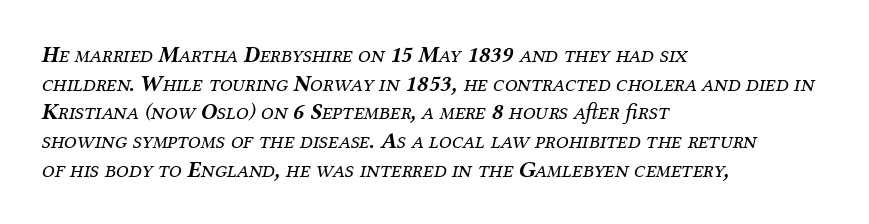
{"italic": "yes", "lean": "right", "slant_degrees": 12, "bold": "no", "underline": "no", "align": "left", "line_spacing": "normal", "line_spacing_ratio": 1.25, "letter_spacing": "normal", "letter_spacing_em": 0.0, "glyph_px": 23}
